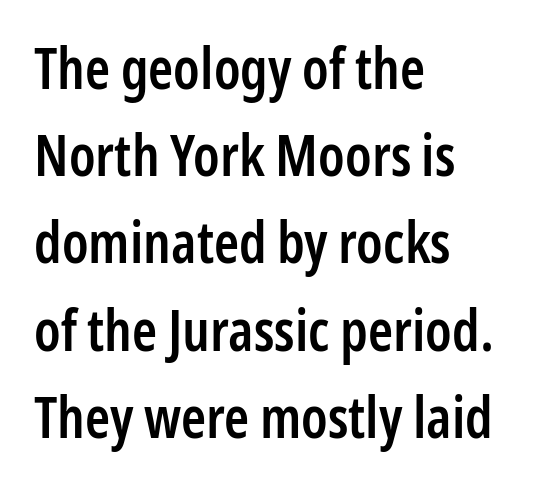
Decoration check: the copy has no underline. Do the characters align in a grid? No, the font is proportional. Check where the strokes stop: nothing finishes them off — pure sans. What stands out about the letter spacing? Nothing — it is the standard amount. Tall strokes in this sample are plumb rather than angled.
